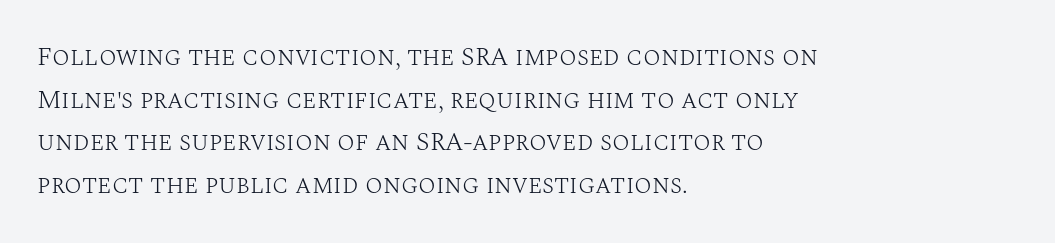
{"italic": "no", "bold": "no", "underline": "no", "align": "left", "line_spacing": "normal", "line_spacing_ratio": 1.64, "letter_spacing": "normal", "letter_spacing_em": 0.0, "glyph_px": 26}
